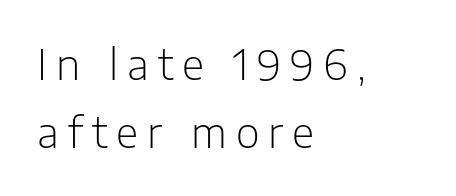
Q: Is the text bold? A: No.
Q: Is the text italic (slanted)? A: No, it is upright.
Q: Is the typeface a serif or a sans-serif typeface? A: Sans-serif.
Q: Is the text underlined? A: No.
Q: How is the paragraph aligned? A: Left-aligned.
Q: Is the spacing between letters normal or unusually wide? A: Unusually wide.
Q: Is the spacing between lines tight, normal or loose? A: Normal.
Q: Width (condensed, normal, or wide)? A: Normal.
Q: Stroke contrast? A: Low.
Q: x-height? A: Medium.
Q: Monospaced? A: No.
